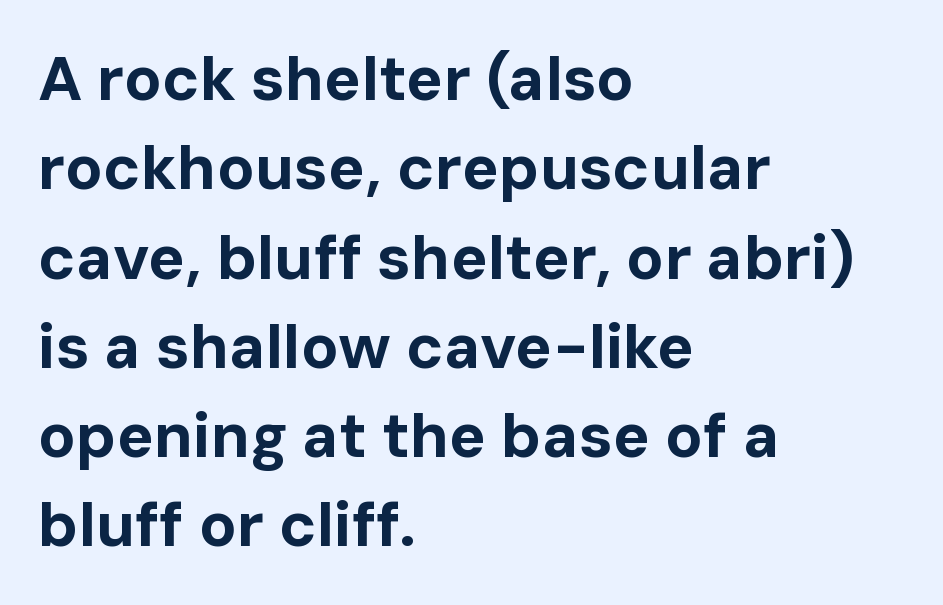
Q: Is the text bold? A: Yes.
Q: Is the text italic (slanted)? A: No, it is upright.
Q: Is the typeface a serif or a sans-serif typeface? A: Sans-serif.
Q: Is the text underlined? A: No.
Q: How is the paragraph aligned? A: Left-aligned.
Q: Is the spacing between letters normal or unusually wide? A: Normal.
Q: Is the spacing between lines tight, normal or loose? A: Normal.
Q: Width (condensed, normal, or wide)? A: Normal.
Q: Stroke contrast? A: Low.
Q: x-height? A: Medium.
Q: Monospaced? A: No.
